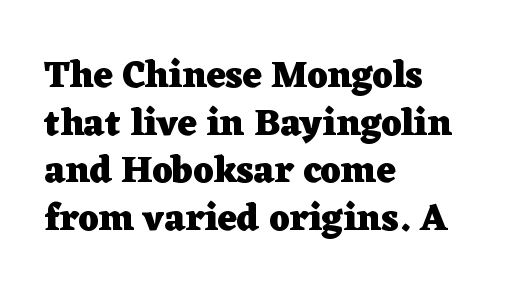
The image shows 37 px heavy, wide serif type, upright; set left-aligned, normal line spacing (1.29x), normal letter spacing, not underlined; low stroke contrast and a medium x-height.
